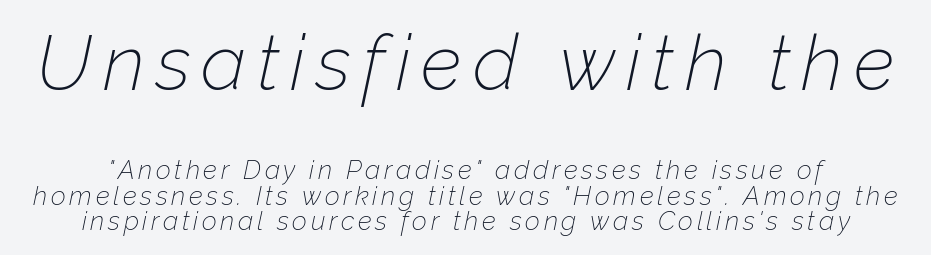
The image shows 77 px thin type, italic (leaning right); set tight line spacing (0.98x), not underlined; the first (top) block is 2.96x larger; low stroke contrast and a medium x-height.
